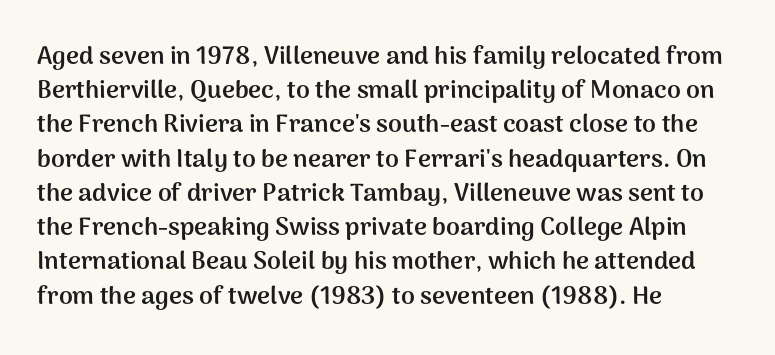
Q: Is the text bold? A: Yes.
Q: Is the text italic (slanted)? A: No, it is upright.
Q: Is the text underlined? A: No.
Q: How is the paragraph aligned? A: Left-aligned.
Q: Is the spacing between letters normal or unusually wide? A: Normal.
Q: Is the spacing between lines tight, normal or loose? A: Normal.
